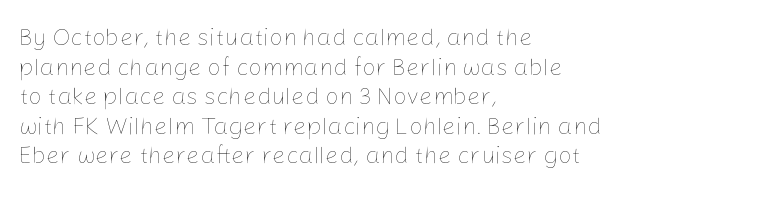
{"italic": "no", "bold": "no", "underline": "no", "align": "left", "line_spacing_ratio": 1.23, "letter_spacing": "normal", "letter_spacing_em": 0.0, "glyph_px": 24}
